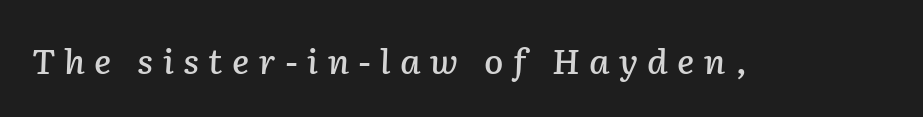
Varying glyph widths throughout — classic text-font behaviour. Honestly, there is no underline to notice here at all. Letter spacing: wide. Is the type slanted? Yes — the strokes lean at a clear angle.
